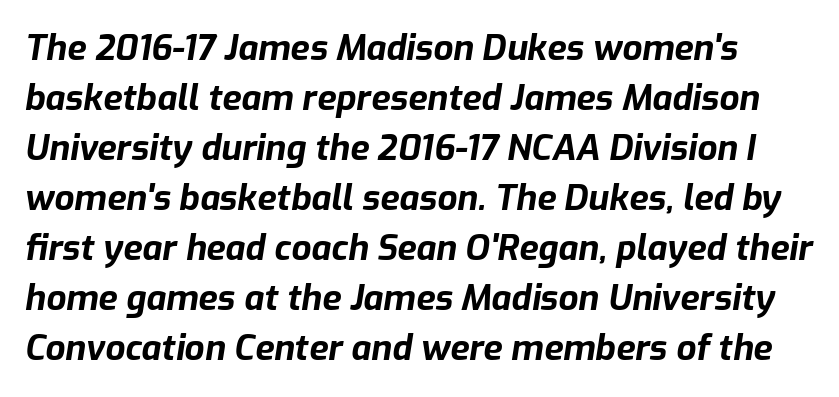
{"italic": "yes", "lean": "right", "slant_degrees": 9, "bold": "yes", "weight": "bold", "width": "normal", "stroke_contrast": "low", "x_height": "medium", "monospaced": "no", "underline": "no", "line_spacing": "normal", "line_spacing_ratio": 1.43, "letter_spacing": "normal", "letter_spacing_em": 0.0, "glyph_px": 35}
